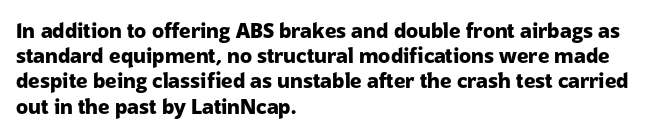
The image shows 20 px bold type, upright; set left-aligned, normal line spacing (1.26x), normal letter spacing, not underlined.
